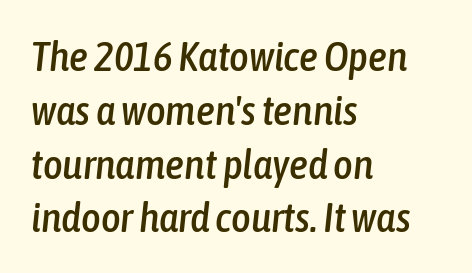
{"italic": "yes", "lean": "right", "slant_degrees": 6, "width": "condensed", "stroke_contrast": "low", "x_height": "medium", "monospaced": "no", "underline": "no", "align": "left", "line_spacing": "normal", "line_spacing_ratio": 1.28, "letter_spacing": "normal", "letter_spacing_em": 0.0, "glyph_px": 42}
